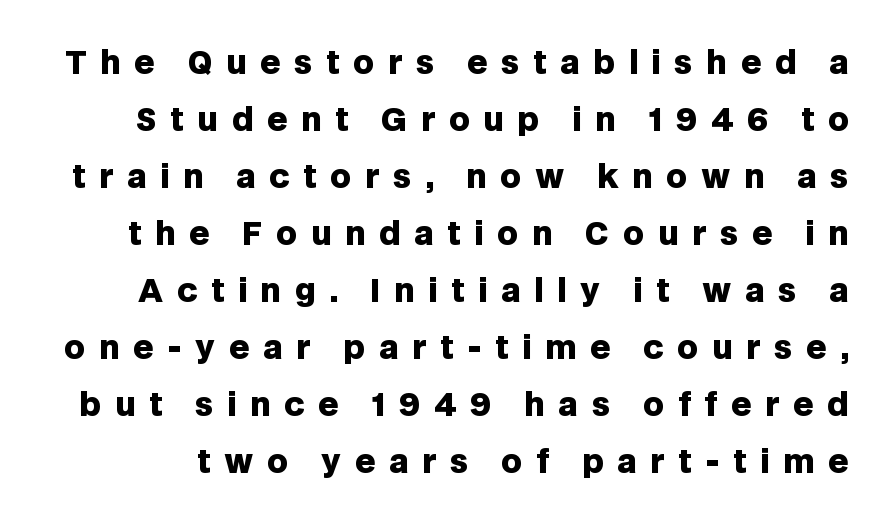
Q: Is the text bold? A: Yes.
Q: Is the text italic (slanted)? A: No, it is upright.
Q: Is the typeface a serif or a sans-serif typeface? A: Sans-serif.
Q: Is the text underlined? A: No.
Q: Is the spacing between letters normal or unusually wide? A: Unusually wide.
Q: Width (condensed, normal, or wide)? A: Normal.
Q: Stroke contrast? A: Low.
Q: x-height? A: Large.
Q: Monospaced? A: No.
